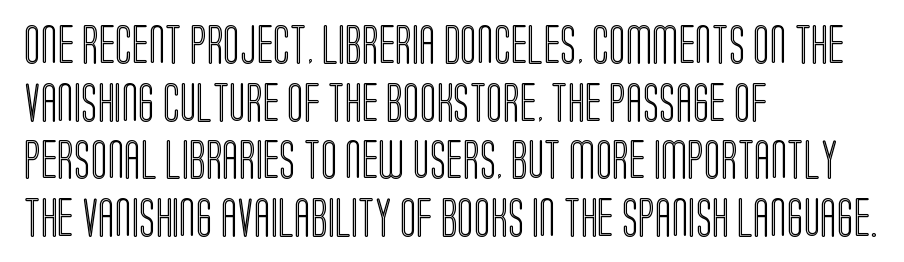
The line-height multiplier appears to be the usual default. The compositor pushed each line to the left boundary. This sample uses plain, unmodified letter spacing. The lettering holds an erect, upright posture throughout.
